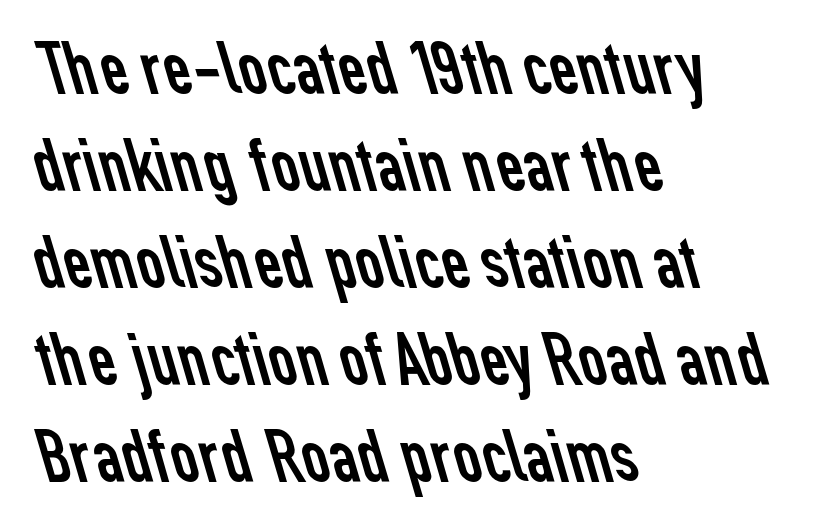
Q: Is the text bold? A: No.
Q: Is the typeface a serif or a sans-serif typeface? A: Sans-serif.
Q: Is the text underlined? A: No.
Q: How is the paragraph aligned? A: Left-aligned.
Q: Is the spacing between letters normal or unusually wide? A: Normal.
Q: Is the spacing between lines tight, normal or loose? A: Normal.
Q: Width (condensed, normal, or wide)? A: Normal.
Q: Stroke contrast? A: Low.
Q: x-height? A: Medium.
Q: Monospaced? A: No.
